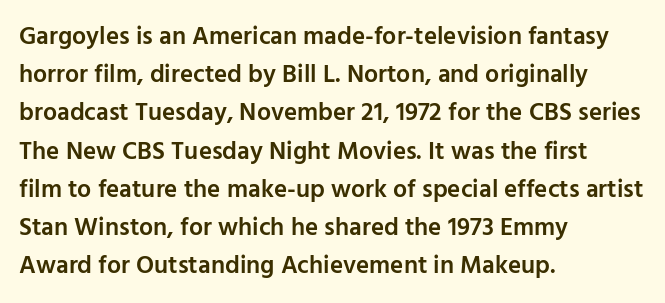
How heavy is the stroke? Medium-heavy — a semibold, shy of bold. Summary of vertical rhythm: regular, with standard interline spacing. Underline: absent. Inter-character spacing is left at the font's built-in metrics. A student would call this left alignment; a typographer would say flush left, rag right. Italic? Not at all — the glyphs are vertical.
